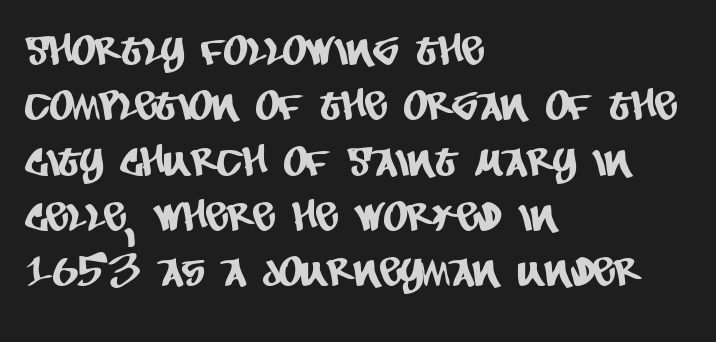
You can tell from the bare stems that sans-serif type was used. The face used here is proportionally spaced, like ordinary book or web type. The tracking reads as untouched default to a designer's eye. This sample keeps an unexceptional amount of space between lines. Descenders hang freely into open space.
